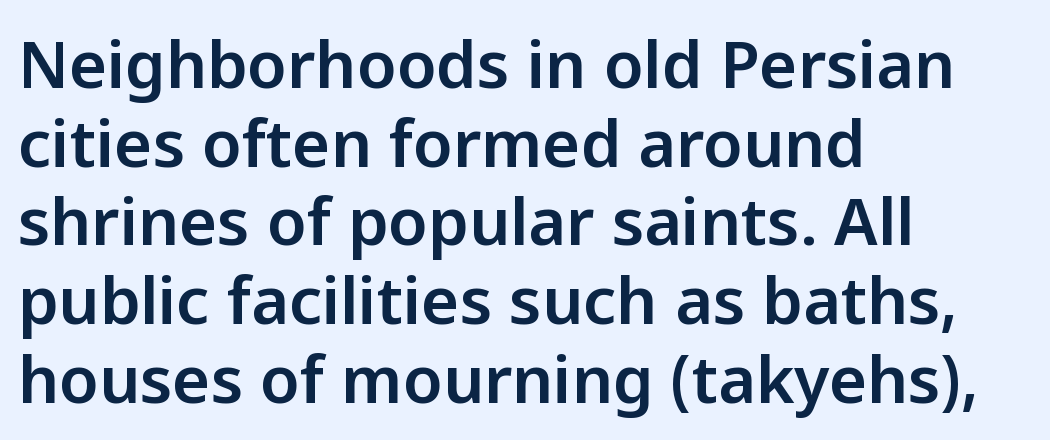
The image shows 65 px sans-serif type, upright; set left-aligned, line spacing 1.21x, normal letter spacing, not underlined; low stroke contrast and a medium x-height.
